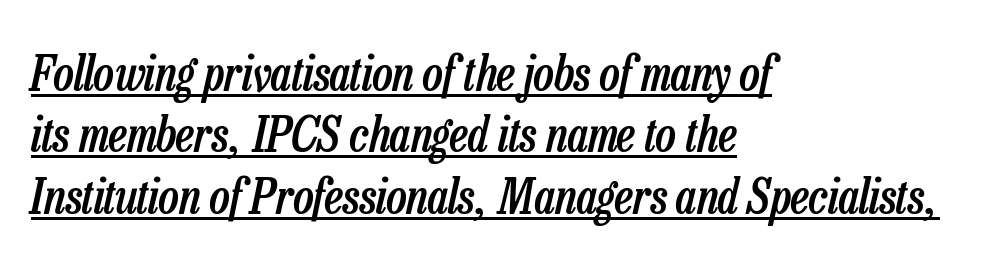
The image shows 48 px semibold, condensed type, italic (leaning right); set left-aligned, normal line spacing (1.28x), normal letter spacing, underlined; low stroke contrast and a medium x-height.
